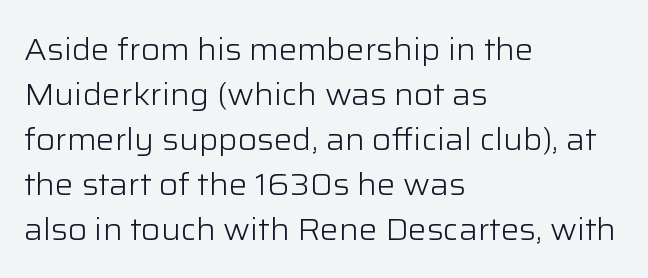
The image shows 31 px light sans-serif type, upright; set left-aligned, normal line spacing (1.45x), normal letter spacing, not underlined; low stroke contrast and a medium x-height.
